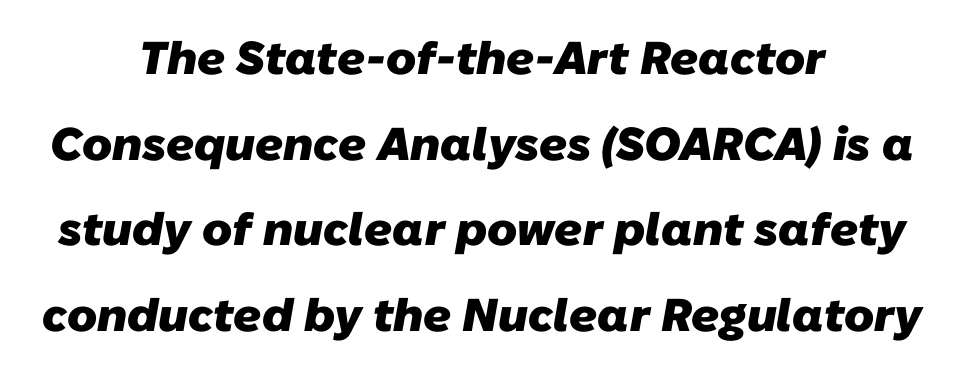
Q: Is the text bold? A: Yes.
Q: Is the typeface a serif or a sans-serif typeface? A: Sans-serif.
Q: Is the text underlined? A: No.
Q: How is the paragraph aligned? A: Centered.
Q: Is the spacing between letters normal or unusually wide? A: Normal.
Q: Width (condensed, normal, or wide)? A: Normal.
Q: Stroke contrast? A: Low.
Q: x-height? A: Medium.
Q: Monospaced? A: No.
